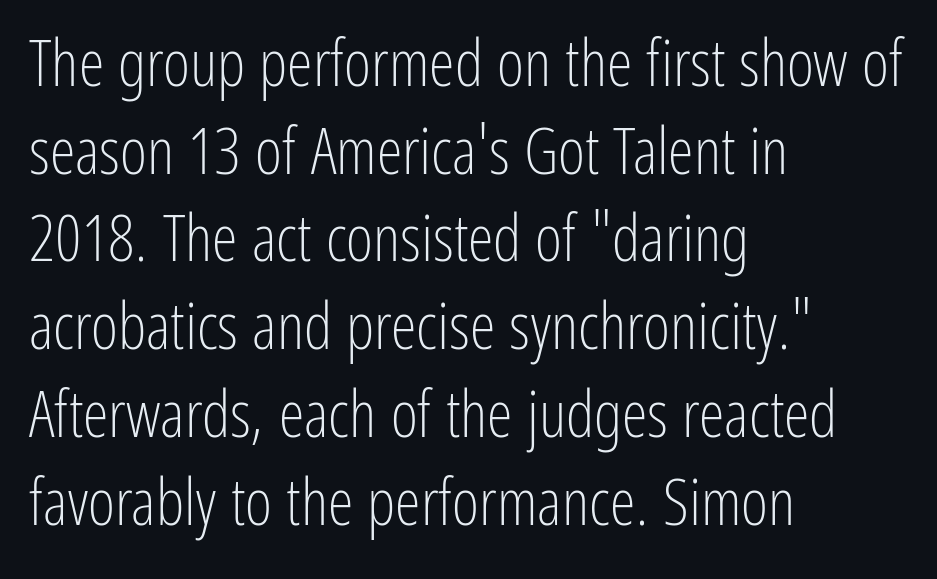
Q: Is the text bold? A: No.
Q: Is the text italic (slanted)? A: No, it is upright.
Q: Is the typeface a serif or a sans-serif typeface? A: Sans-serif.
Q: Is the text underlined? A: No.
Q: How is the paragraph aligned? A: Left-aligned.
Q: Is the spacing between letters normal or unusually wide? A: Normal.
Q: Is the spacing between lines tight, normal or loose? A: Normal.
Q: Width (condensed, normal, or wide)? A: Condensed.
Q: Stroke contrast? A: Low.
Q: x-height? A: Medium.
Q: Monospaced? A: No.
